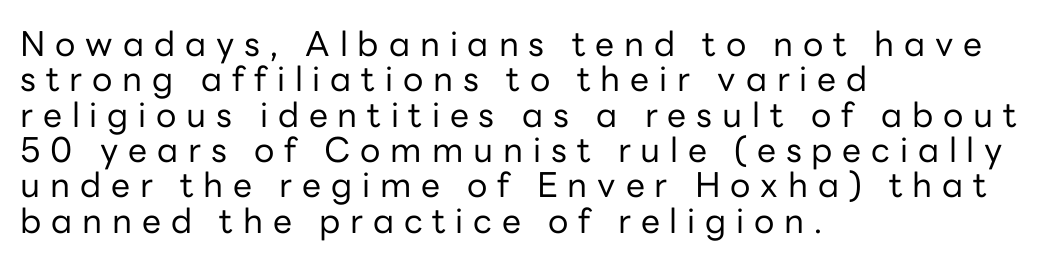
{"serif": "no", "italic": "no", "bold": "no", "weight": "regular", "width": "normal", "stroke_contrast": "low", "x_height": "medium", "monospaced": "no", "underline": "no", "align": "left", "line_spacing": "tight", "line_spacing_ratio": 1.04, "letter_spacing": "wide", "letter_spacing_em": 0.29, "glyph_px": 34}
